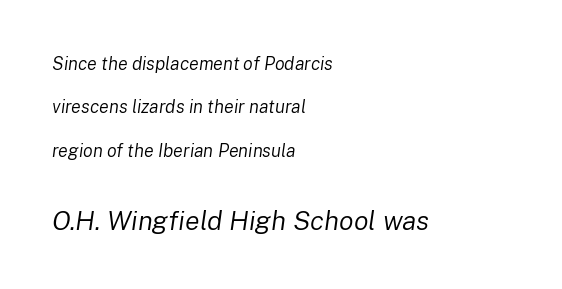
The image shows 27 px text type, italic (leaning right); set left-aligned, loose line spacing (2.41x), normal letter spacing, not underlined; the second (bottom) block is 1.5x larger.
